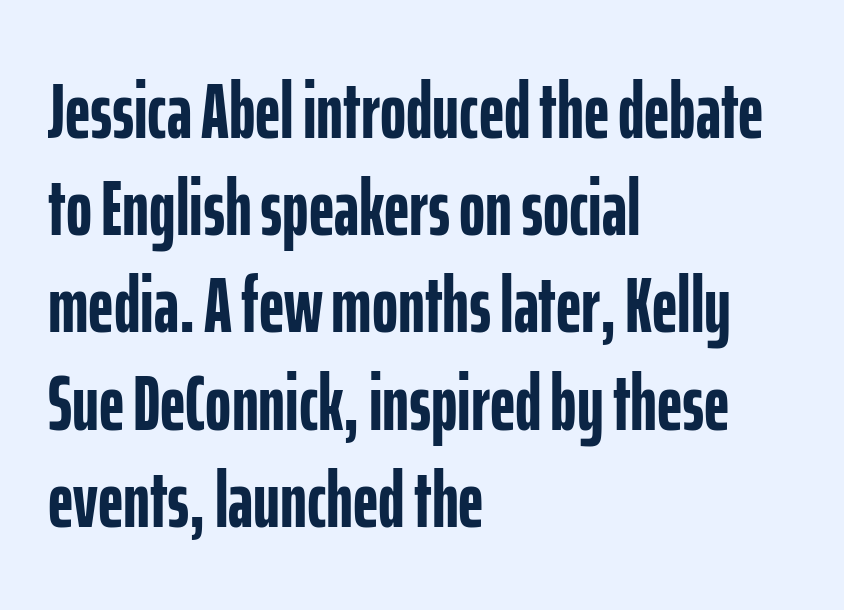
Think of a printed novel: that variable character pitch is what you see here. The type family on display is of the sans-serif kind. The passage shown is not underscored anywhere. Quick note: not italic, upright. Chunky letters — that's bold for sure. A student would call this left alignment; a typographer would say flush left, rag right.
